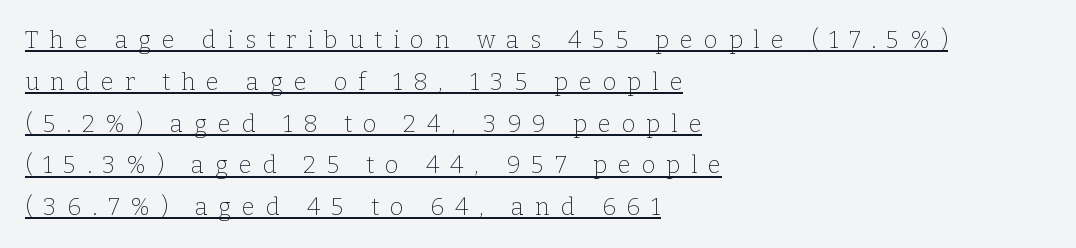
{"italic": "no", "bold": "no", "underline": "yes", "align": "left", "line_spacing_ratio": 1.74, "letter_spacing": "wide", "letter_spacing_em": 0.45, "glyph_px": 24}
